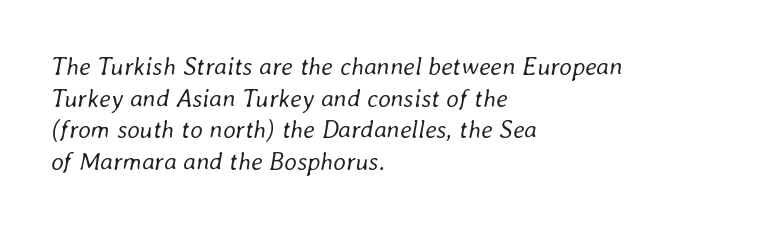
{"italic": "yes", "lean": "right", "slant_degrees": 8, "bold": "no", "underline": "no", "align": "left", "line_spacing": "normal", "line_spacing_ratio": 1.27, "letter_spacing": "normal", "letter_spacing_em": 0.0, "glyph_px": 25}
